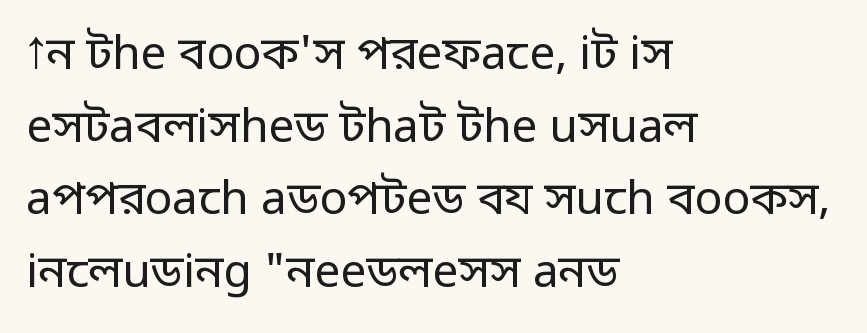
{"serif": "no", "italic": "no", "bold": "no", "weight": "regular", "width": "normal", "stroke_contrast": "low", "x_height": "medium", "monospaced": "no", "underline": "no", "align": "left", "line_spacing": "normal", "line_spacing_ratio": 1.58, "letter_spacing": "normal", "letter_spacing_em": 0.0, "glyph_px": 46}
